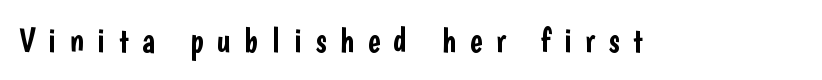
{"serif": "no", "italic": "no", "width": "condensed", "stroke_contrast": "low", "x_height": "medium", "monospaced": "no", "underline": "no", "letter_spacing": "wide", "letter_spacing_em": 0.39, "glyph_px": 34}
